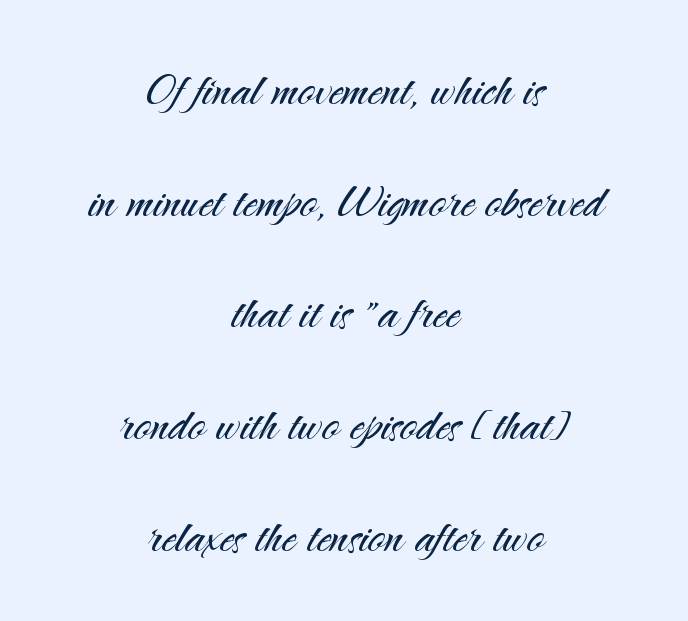
Nothing heavy about these letters — not bold at all. Decoration check: the copy has no underline. The passage shown is typeset with a sans-serif family.
